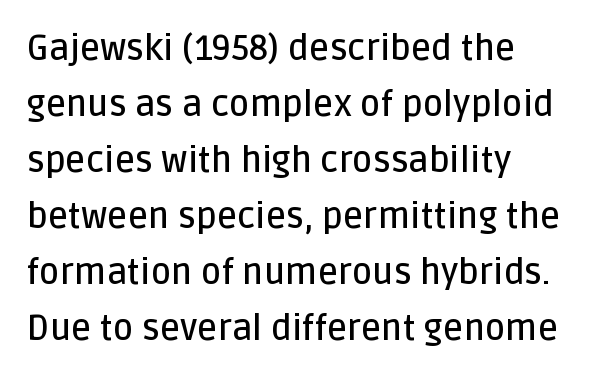
Compared with an ordinary text face, these strokes are moderately heavier — a semibold. Tall strokes in this sample are plumb rather than angled. Serif or sans? Sans — the stroke terminals are bare. These lines are rendered in a variable-pitch font.
